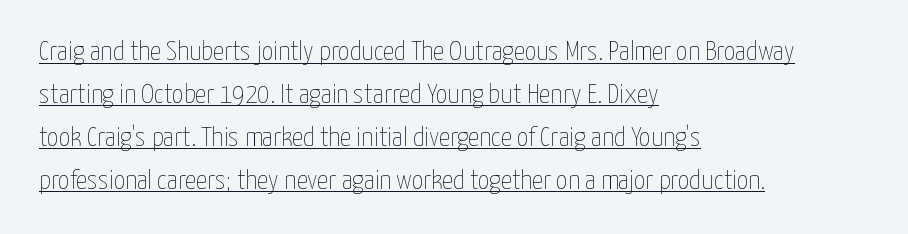
Compared with a typical body face, this is equally light or lighter still. The block of text has a typical density, with ordinary space between rows. Designer's note — italics off, roman on. Do the characters align in a grid? No, the font is proportional.
